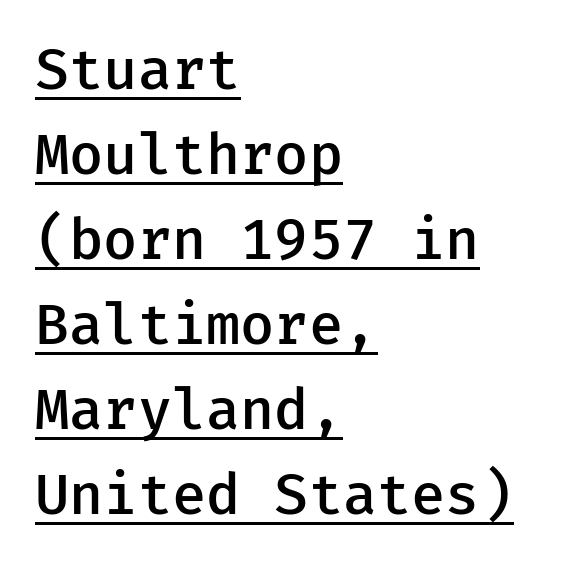
{"serif": "no", "italic": "no", "bold": "semi", "weight": "semibold", "width": "normal", "stroke_contrast": "low", "x_height": "medium", "underline": "yes", "align": "left", "line_spacing": "normal", "line_spacing_ratio": 1.49, "letter_spacing": "normal", "letter_spacing_em": 0.0, "glyph_px": 57}
